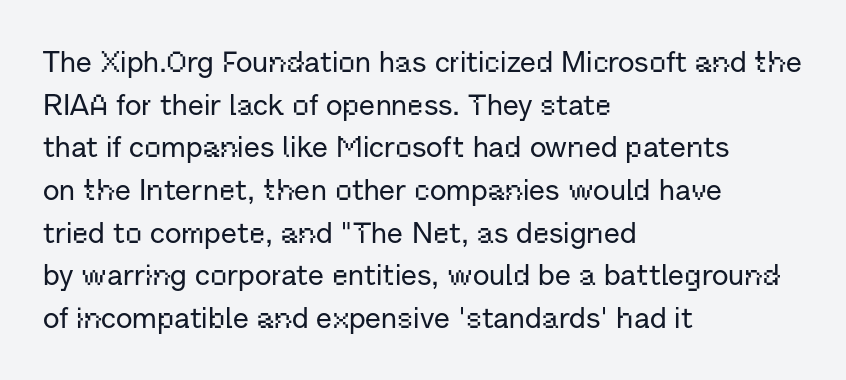
Q: Is the text italic (slanted)? A: No, it is upright.
Q: Is the typeface a serif or a sans-serif typeface? A: Sans-serif.
Q: Is the text underlined? A: No.
Q: How is the paragraph aligned? A: Left-aligned.
Q: Is the spacing between letters normal or unusually wide? A: Normal.
Q: Is the spacing between lines tight, normal or loose? A: Normal.
Q: Width (condensed, normal, or wide)? A: Normal.
Q: Stroke contrast? A: Low.
Q: x-height? A: Medium.
Q: Monospaced? A: No.
